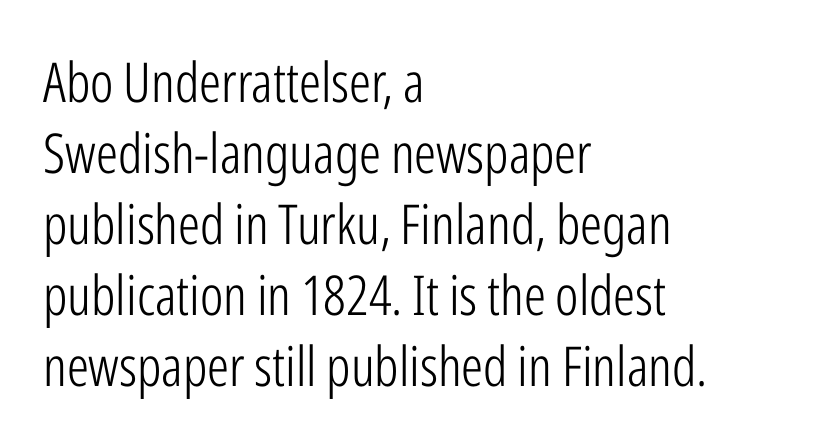
Each letter keeps its own natural width here, so spacing adapts to shape. Is this a sans? Yes — the strokes have no serifs. Is the block centered? No — it sits flush against the left margin. The strokes are not fattened; the text isn't bold. No italicization has been applied; the sample stays upright. Reading down the column, the eye jumps a familiar distance to each next line.
